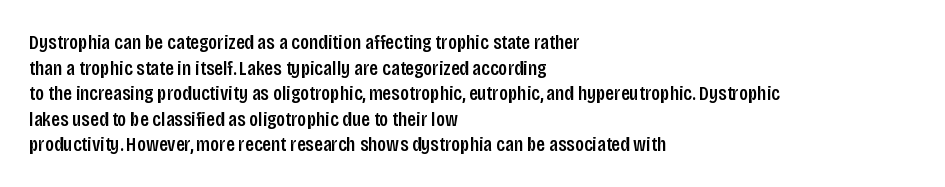
The image shows 21 px text type, upright; set left-aligned, line spacing 1.22x, normal letter spacing, not underlined.
